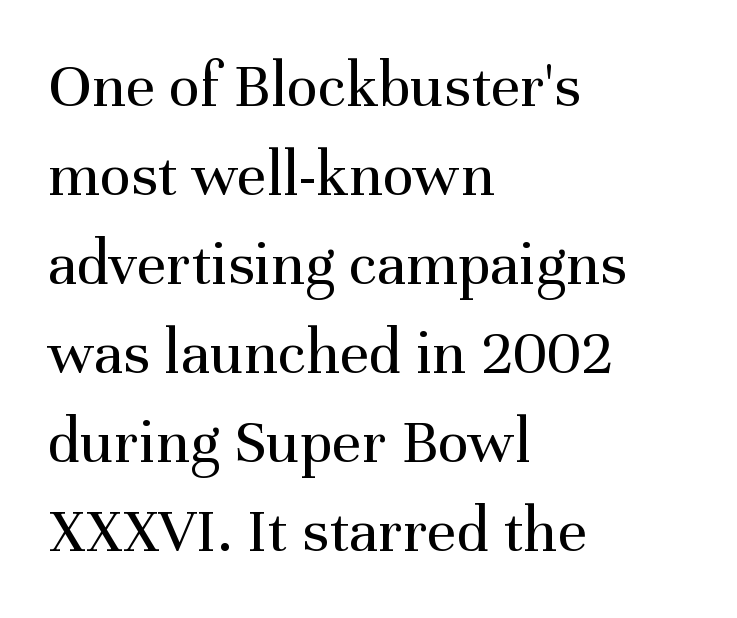
{"serif": "yes", "italic": "no", "bold": "no", "weight": "regular", "width": "normal", "stroke_contrast": "medium", "x_height": "medium", "monospaced": "no", "underline": "no", "align": "left", "line_spacing": "normal", "line_spacing_ratio": 1.37, "letter_spacing": "normal", "letter_spacing_em": 0.0, "glyph_px": 65}
